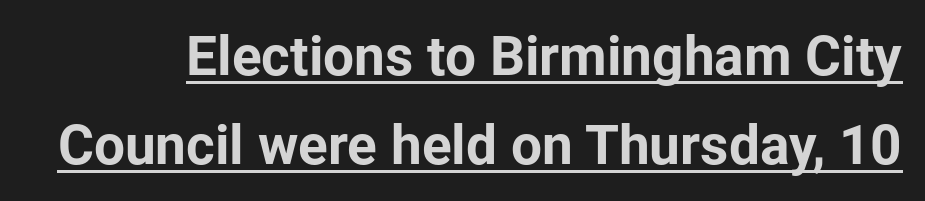
{"serif": "no", "italic": "no", "bold": "yes", "weight": "bold", "width": "normal", "stroke_contrast": "low", "x_height": "medium", "monospaced": "no", "underline": "yes", "line_spacing": "normal", "line_spacing_ratio": 1.61, "letter_spacing": "normal", "letter_spacing_em": 0.0, "glyph_px": 55}
